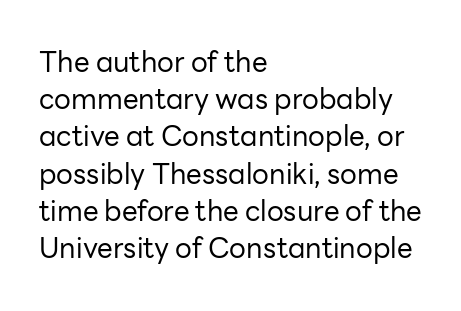
Q: Is the text bold? A: No.
Q: Is the text italic (slanted)? A: No, it is upright.
Q: Is the typeface a serif or a sans-serif typeface? A: Sans-serif.
Q: Is the text underlined? A: No.
Q: How is the paragraph aligned? A: Left-aligned.
Q: Is the spacing between letters normal or unusually wide? A: Normal.
Q: Is the spacing between lines tight, normal or loose? A: Normal.
Q: Width (condensed, normal, or wide)? A: Normal.
Q: Stroke contrast? A: Low.
Q: x-height? A: Medium.
Q: Monospaced? A: No.
